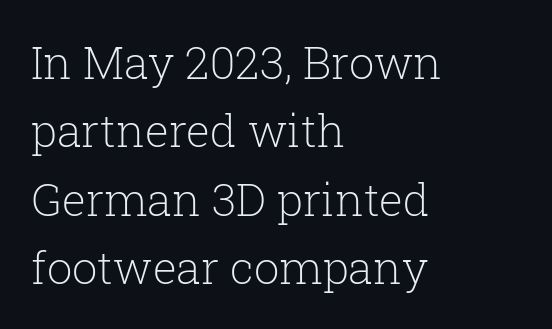
A typesetter would call this zero additional tracking. Casual observation: everything's shoved over to the left. Here the designer chose a conventional face with non-uniform glyph widths. The face used here is seriffed, in the tradition of book romans. This rendering features lettering with no underline.
